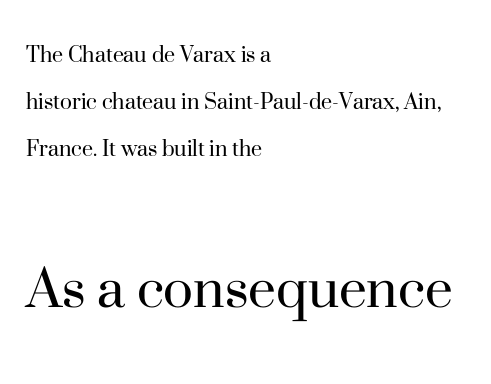
A light-to-regular cut is what we see here. The ragged edge is on the right, which tells us the setting is flush left. The lettering holds an erect, upright posture throughout. Block two is the big one; block one sits smaller above it.
